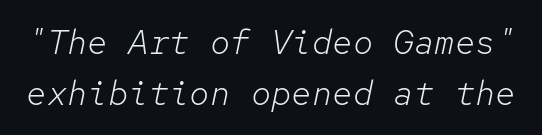
{"italic": "yes", "lean": "right", "slant_degrees": 12, "bold": "no", "weight": "light", "width": "normal", "stroke_contrast": "low", "x_height": "medium", "monospaced": "yes", "underline": "no", "line_spacing": "normal", "line_spacing_ratio": 1.49, "letter_spacing": "normal", "letter_spacing_em": 0.0, "glyph_px": 34}
